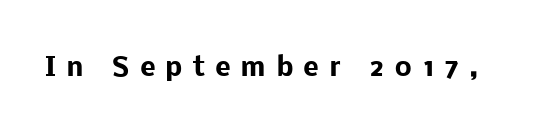
{"italic": "no", "bold": "yes", "underline": "no", "letter_spacing": "wide", "letter_spacing_em": 0.39, "glyph_px": 26}
